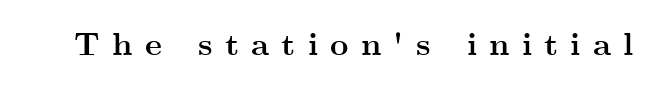
The image shows 32 px semibold, wide serif type, upright; set unusually wide letter spacing (+0.38 em), not underlined; medium stroke contrast and a small x-height.
